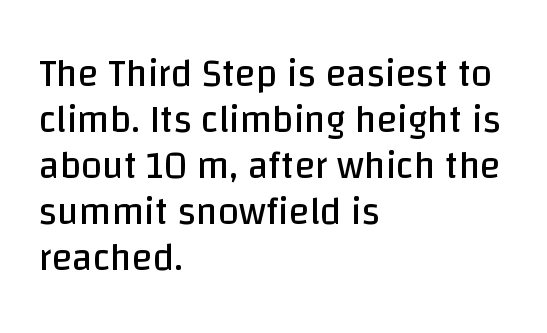
{"serif": "no", "italic": "no", "bold": "no", "weight": "regular", "width": "normal", "stroke_contrast": "low", "x_height": "large", "monospaced": "no", "underline": "no", "align": "left", "line_spacing_ratio": 1.21, "letter_spacing": "normal", "letter_spacing_em": 0.0, "glyph_px": 38}
